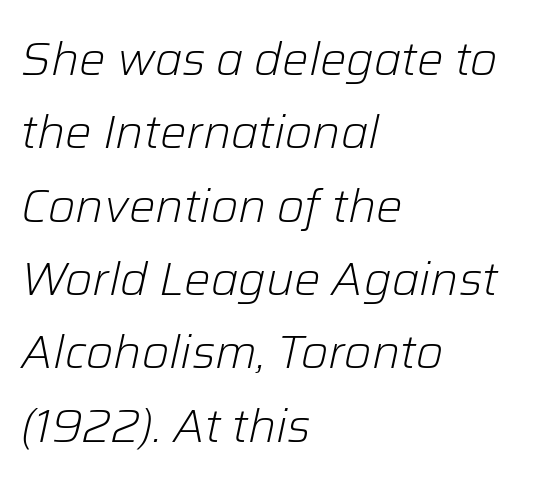
Characters are canted at an angle relative to the baseline's perpendicular. Evenly set lines give the paragraph a standard silhouette. Left-aligned paragraph, ragged on the right. Proportional: the letters do not fall into vertical columns. Summary of weight: not heavy and not bold.
